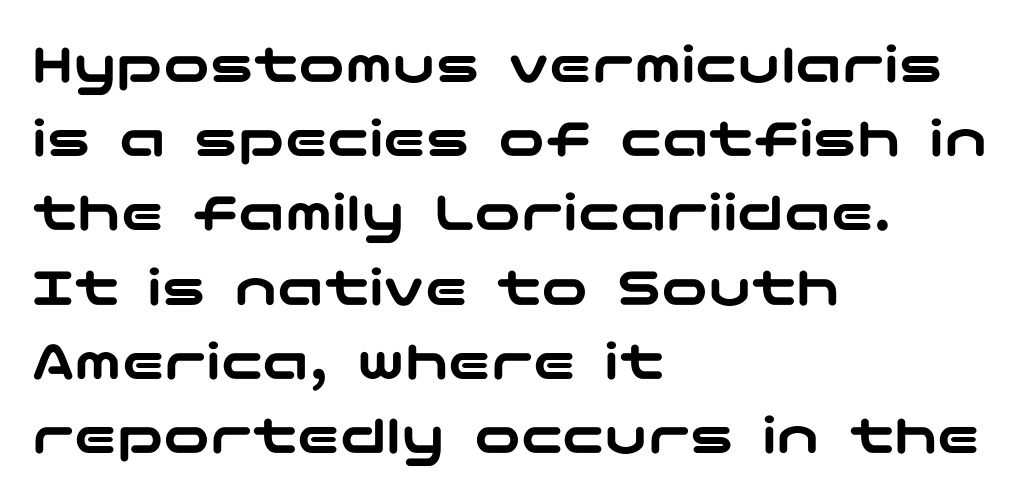
The image shows 58 px wide sans-serif type, upright; set left-aligned, normal line spacing (1.28x), normal letter spacing, not underlined; low stroke contrast and a medium x-height.
